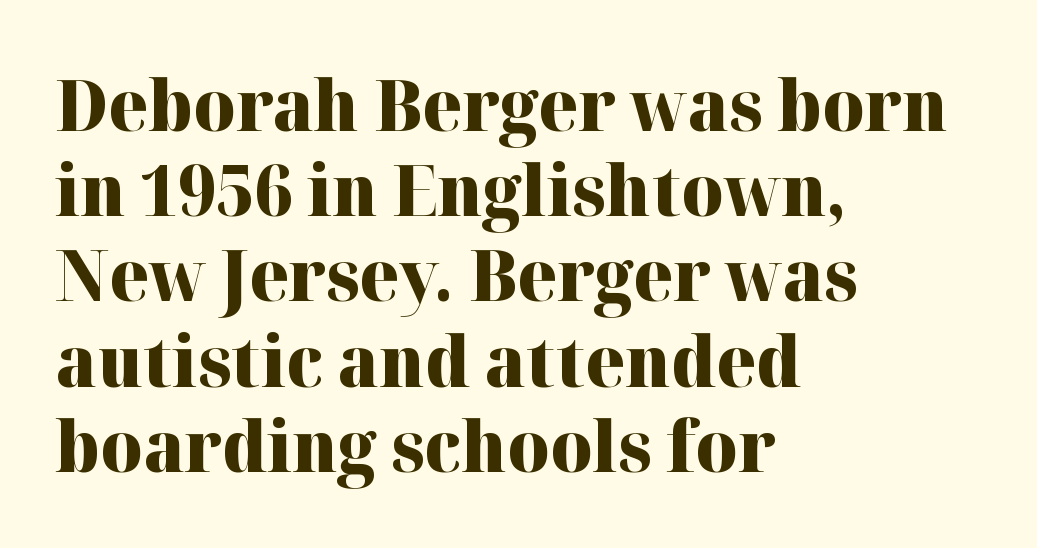
{"serif": "yes", "italic": "no", "bold": "yes", "weight": "heavy", "width": "normal", "stroke_contrast": "high", "x_height": "medium", "monospaced": "no", "underline": "no", "align": "left", "line_spacing_ratio": 1.2, "letter_spacing": "normal", "letter_spacing_em": 0.0, "glyph_px": 71}
